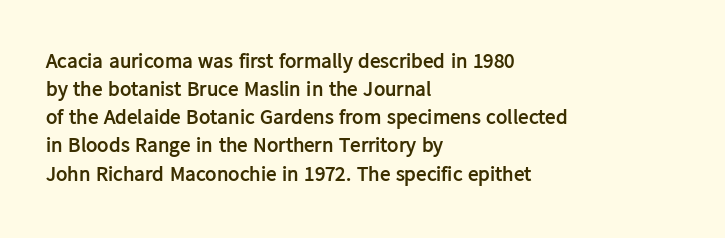
The image shows 21 px bold type, upright; set left-aligned, normal line spacing (1.34x), normal letter spacing, not underlined.
